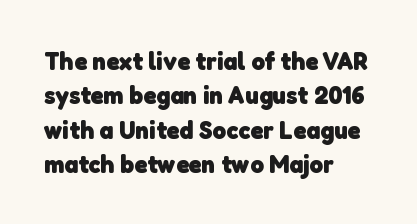
The rendering anchors every line to the left-hand side. The gap between lines stays unmarked. The characters look thick and weighty, a clear bold. Normally led — the rows are evenly, conventionally spaced. Letter spacing: default.
